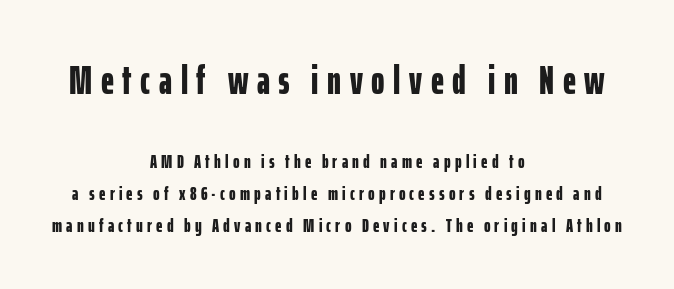
Tracking here is generous; glyphs stand well apart from one another. A full-strength bold gives these letters their thick strokes. The initial chunk of copy outweighs the following chunk in type size. Serifs: no, the terminals of the letterforms are clean.
